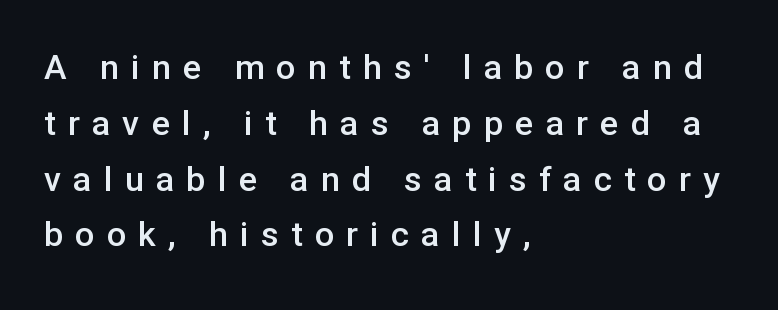
{"serif": "no", "italic": "no", "bold": "semi", "weight": "semibold", "width": "normal", "stroke_contrast": "low", "x_height": "medium", "monospaced": "no", "underline": "no", "align": "left", "line_spacing": "normal", "line_spacing_ratio": 1.64, "letter_spacing": "wide", "letter_spacing_em": 0.36, "glyph_px": 34}
